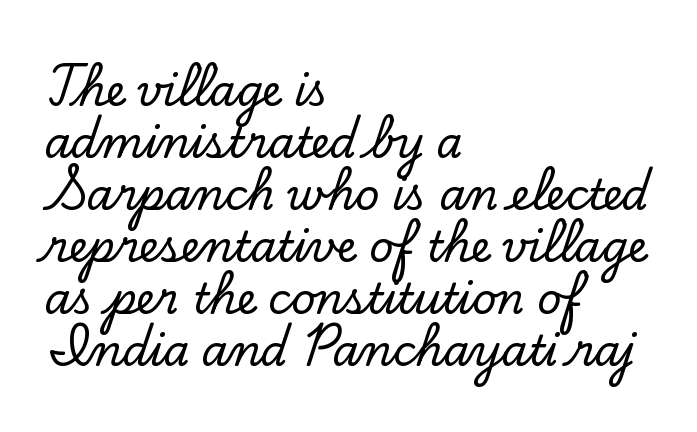
The image shows 42 px serif type; set left-aligned, line spacing 1.24x, normal letter spacing, not underlined; low stroke contrast and a small x-height.
